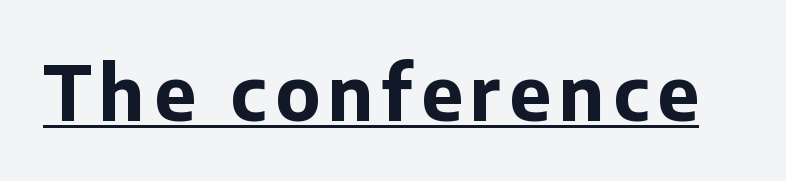
Q: Is the text bold? A: Yes.
Q: Is the text italic (slanted)? A: No, it is upright.
Q: Is the typeface a serif or a sans-serif typeface? A: Sans-serif.
Q: Is the text underlined? A: Yes.
Q: Width (condensed, normal, or wide)? A: Normal.
Q: Stroke contrast? A: Low.
Q: x-height? A: Medium.
Q: Monospaced? A: No.
